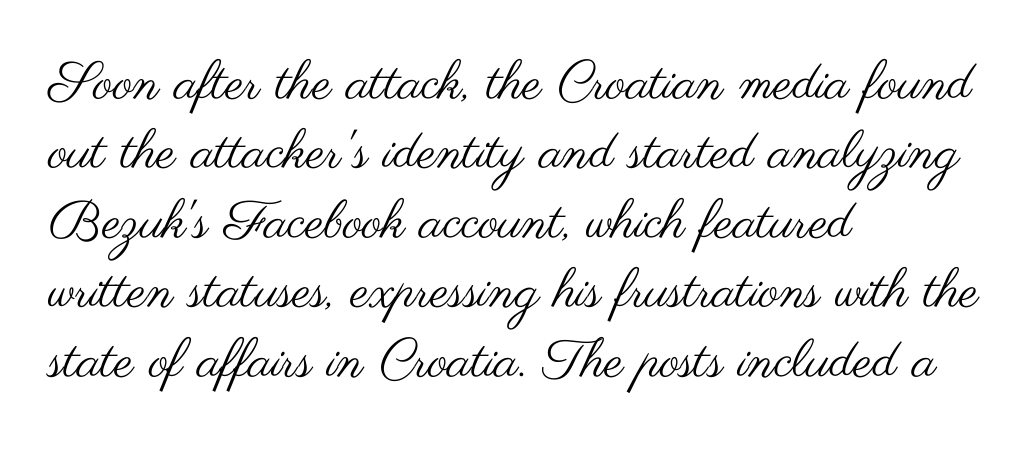
Each line starts at the same left margin while the right side varies. The designer went with a sans here, leaving each stem footless. Reading down the column, the eye jumps a familiar distance to each next line. Is the type heavy? It reads as light-to-regular instead.
